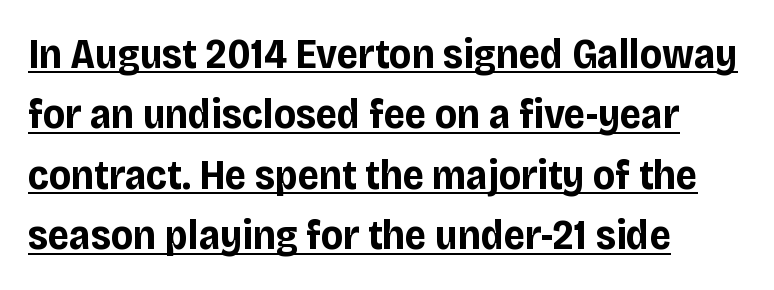
Q: Is the text bold? A: Yes.
Q: Is the text italic (slanted)? A: No, it is upright.
Q: Is the typeface a serif or a sans-serif typeface? A: Sans-serif.
Q: Is the text underlined? A: Yes.
Q: How is the paragraph aligned? A: Left-aligned.
Q: Is the spacing between letters normal or unusually wide? A: Normal.
Q: Is the spacing between lines tight, normal or loose? A: Normal.
Q: Width (condensed, normal, or wide)? A: Normal.
Q: Stroke contrast? A: Low.
Q: x-height? A: Large.
Q: Monospaced? A: No.
